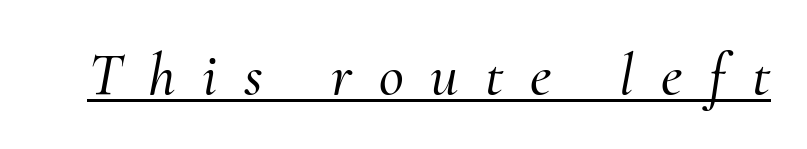
{"serif": "yes", "italic": "yes", "lean": "right", "slant_degrees": 10, "width": "normal", "stroke_contrast": "medium", "x_height": "small", "monospaced": "no", "underline": "yes", "letter_spacing": "wide", "letter_spacing_em": 0.44, "glyph_px": 61}
